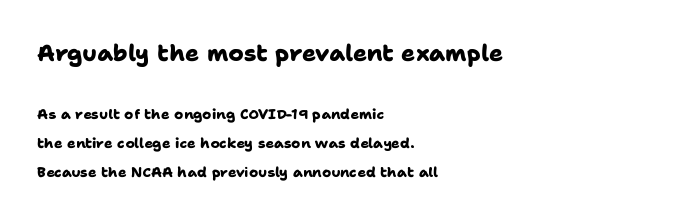
Q: Is the text bold? A: Yes.
Q: Is the text underlined? A: No.
Q: How is the paragraph aligned? A: Left-aligned.
Q: Is the spacing between letters normal or unusually wide? A: Normal.
Q: Is the spacing between lines tight, normal or loose? A: Loose.
Q: Which block of text is set in a larger size, the first (top) or the second (bottom)? A: The first (top) one.
